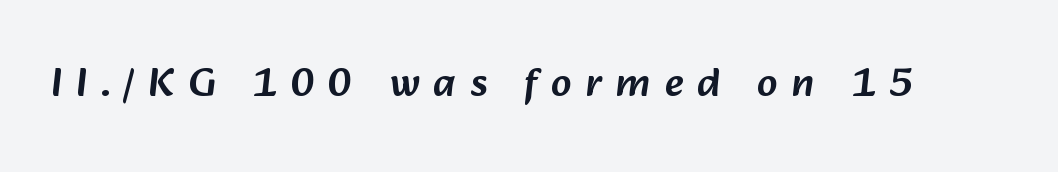
The typeface chosen for these lines omits serifs. Looks like regular typesetting: each glyph gets only the width it needs. Students, note that the glyphs here are deliberately spaced far apart. Unmarked baselines from the first word to the last.
